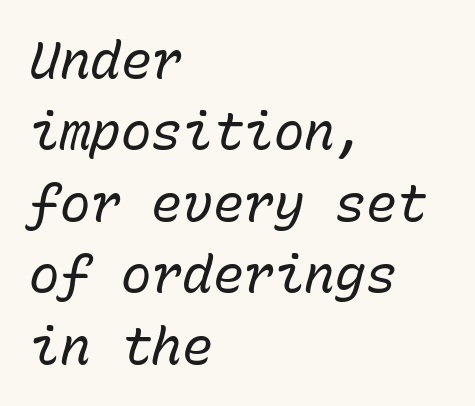
{"italic": "yes", "lean": "right", "slant_degrees": 15, "bold": "no", "weight": "regular", "width": "normal", "stroke_contrast": "low", "x_height": "medium", "monospaced": "yes", "underline": "no", "align": "left", "line_spacing": "normal", "line_spacing_ratio": 1.4, "letter_spacing": "normal", "letter_spacing_em": 0.0, "glyph_px": 51}
